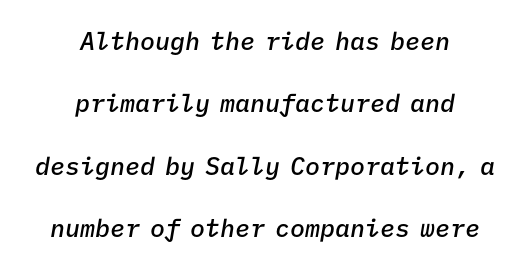
Q: Is the text bold? A: Semi-bold.
Q: Is the text italic (slanted)? A: Yes, it leans right by about 9 degrees.
Q: Is the text underlined? A: No.
Q: How is the paragraph aligned? A: Centered.
Q: Is the spacing between letters normal or unusually wide? A: Normal.
Q: Is the spacing between lines tight, normal or loose? A: Loose.
